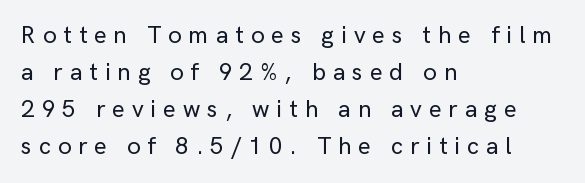
The image shows 24 px text type, upright; set left-aligned, normal line spacing (1.54x), unusually wide letter spacing (+0.29 em), not underlined.
